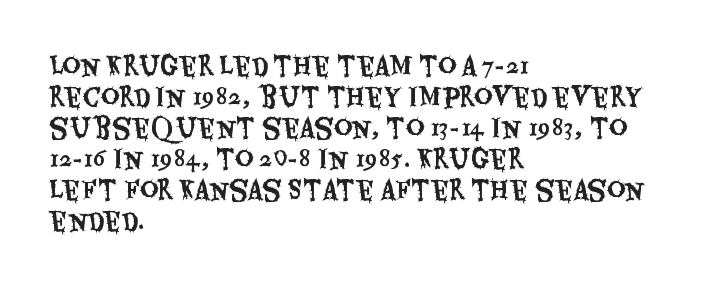
Clear beneath every line of the passage. Is the block centered? No — it sits flush against the left margin. Observe the ordinary spacing: letters are neighbours, not strangers. The letters stand upright; this is a roman face.
